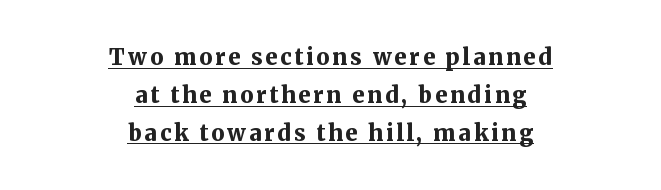
{"italic": "no", "bold": "yes", "underline": "yes", "align": "center", "line_spacing_ratio": 1.72, "glyph_px": 22}
